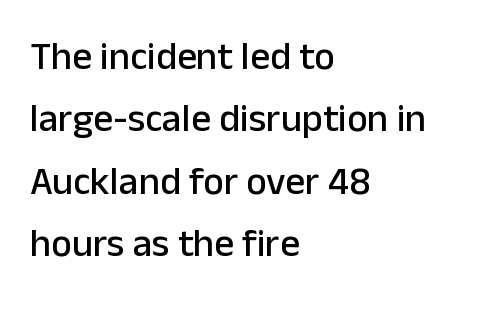
{"serif": "no", "italic": "no", "width": "normal", "stroke_contrast": "low", "x_height": "medium", "monospaced": "no", "underline": "no", "align": "left", "line_spacing": "normal", "line_spacing_ratio": 1.6, "letter_spacing": "normal", "letter_spacing_em": 0.0, "glyph_px": 39}
